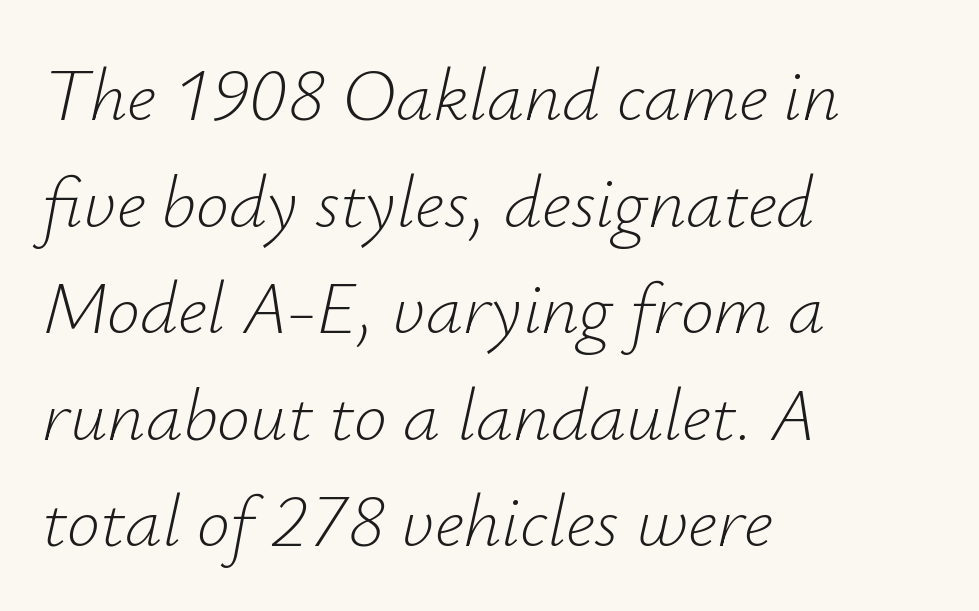
The letters are slanted; this is an italic face. Notice how the passage keeps a crisp vertical edge on the left only. Do the characters align in a grid? No, the font is proportional. Rule under the text: the space is simply empty. Each word holds together tightly as a unit, with standard inter-letter gaps. Summary of weight: not heavy and not bold.
